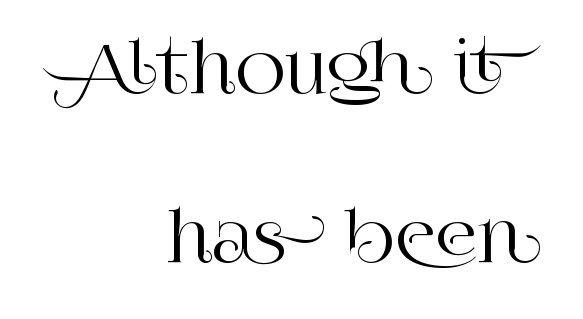
The image shows 68 px serif type, upright; set right-aligned, loose line spacing (2.49x), normal letter spacing, not underlined; high stroke contrast and a large x-height.
